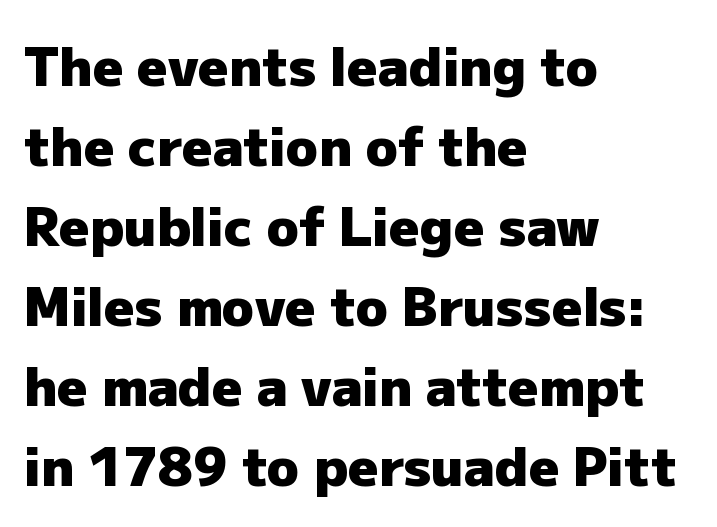
The image shows 53 px heavy sans-serif type, upright; set left-aligned, normal line spacing (1.51x), normal letter spacing, not underlined; low stroke contrast and a medium x-height.
